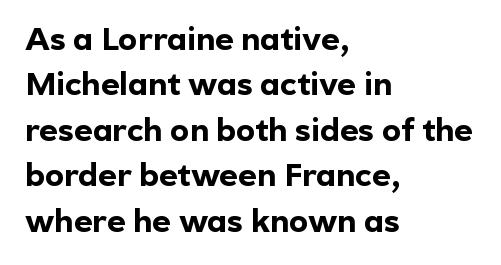
{"serif": "no", "italic": "no", "bold": "yes", "weight": "bold", "width": "normal", "x_height": "medium", "monospaced": "no", "underline": "no", "align": "left", "line_spacing": "normal", "line_spacing_ratio": 1.42, "letter_spacing": "normal", "letter_spacing_em": 0.0, "glyph_px": 32}
